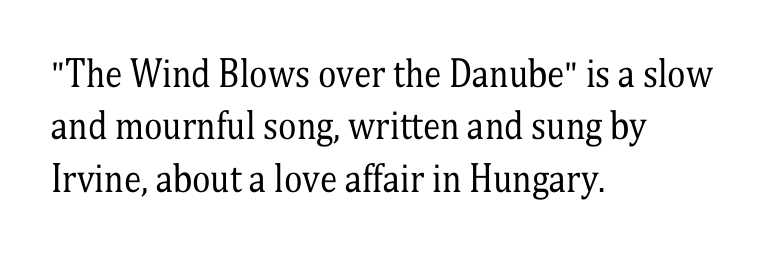
The image shows 35 px regular-weight, condensed serif type, upright; set left-aligned, normal line spacing (1.5x), normal letter spacing, not underlined; medium stroke contrast and a medium x-height.
